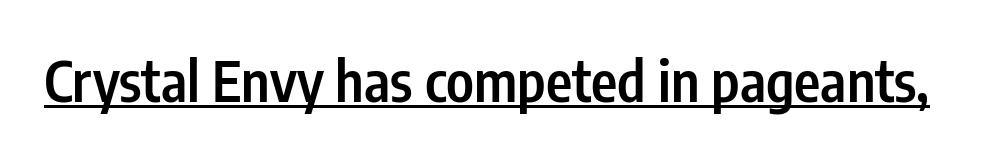
Q: Is the text bold? A: Semi-bold.
Q: Is the text italic (slanted)? A: No, it is upright.
Q: Is the typeface a serif or a sans-serif typeface? A: Sans-serif.
Q: Is the text underlined? A: Yes.
Q: Is the spacing between letters normal or unusually wide? A: Normal.
Q: Width (condensed, normal, or wide)? A: Condensed.
Q: Stroke contrast? A: Low.
Q: x-height? A: Medium.
Q: Monospaced? A: No.
